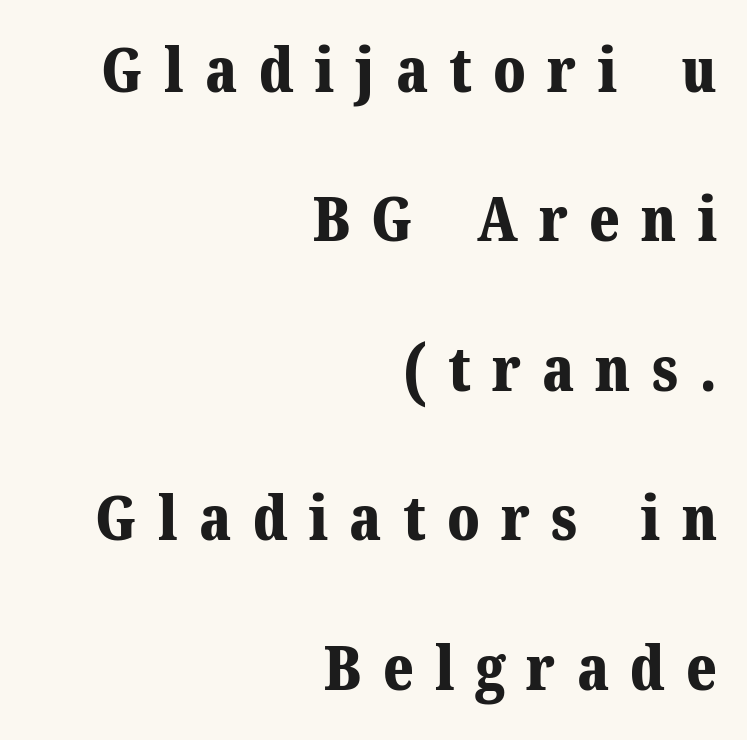
Q: Is the text bold? A: Yes.
Q: Is the text italic (slanted)? A: No, it is upright.
Q: Is the typeface a serif or a sans-serif typeface? A: Serif.
Q: Is the text underlined? A: No.
Q: How is the paragraph aligned? A: Right-aligned.
Q: Is the spacing between letters normal or unusually wide? A: Unusually wide.
Q: Is the spacing between lines tight, normal or loose? A: Loose.
Q: Width (condensed, normal, or wide)? A: Normal.
Q: Stroke contrast? A: Medium.
Q: x-height? A: Medium.
Q: Monospaced? A: No.
